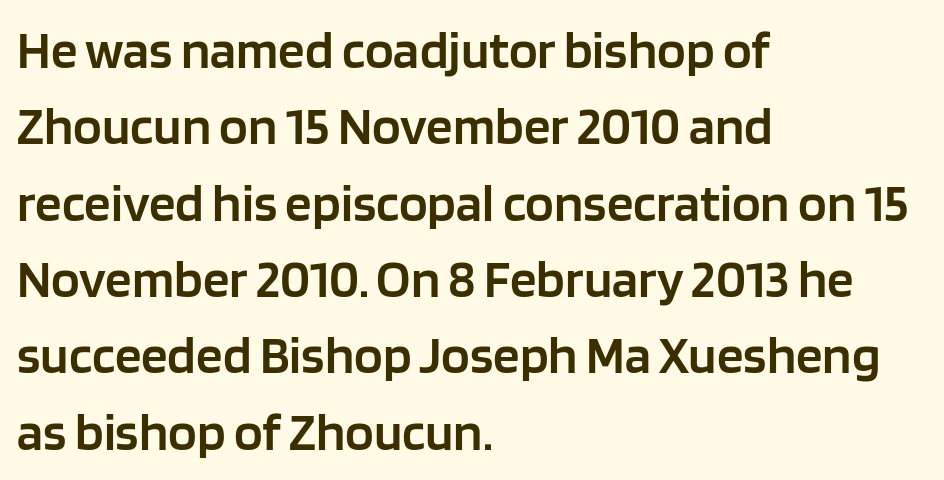
Q: Is the text bold? A: Semi-bold.
Q: Is the text italic (slanted)? A: No, it is upright.
Q: Is the typeface a serif or a sans-serif typeface? A: Sans-serif.
Q: Is the text underlined? A: No.
Q: How is the paragraph aligned? A: Left-aligned.
Q: Is the spacing between letters normal or unusually wide? A: Normal.
Q: Is the spacing between lines tight, normal or loose? A: Normal.
Q: Width (condensed, normal, or wide)? A: Normal.
Q: Stroke contrast? A: Low.
Q: x-height? A: Large.
Q: Monospaced? A: No.
